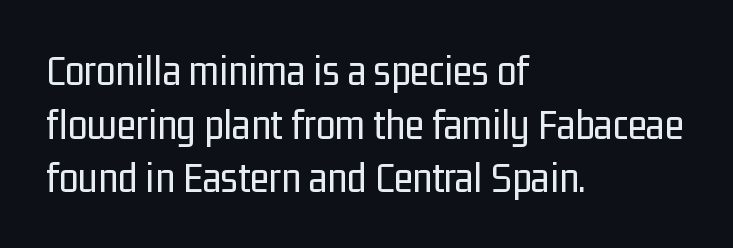
Q: Is the text bold? A: No.
Q: Is the text italic (slanted)? A: No, it is upright.
Q: Is the typeface a serif or a sans-serif typeface? A: Sans-serif.
Q: Is the text underlined? A: No.
Q: How is the paragraph aligned? A: Left-aligned.
Q: Is the spacing between letters normal or unusually wide? A: Normal.
Q: Width (condensed, normal, or wide)? A: Condensed.
Q: Stroke contrast? A: Low.
Q: x-height? A: Medium.
Q: Monospaced? A: No.
